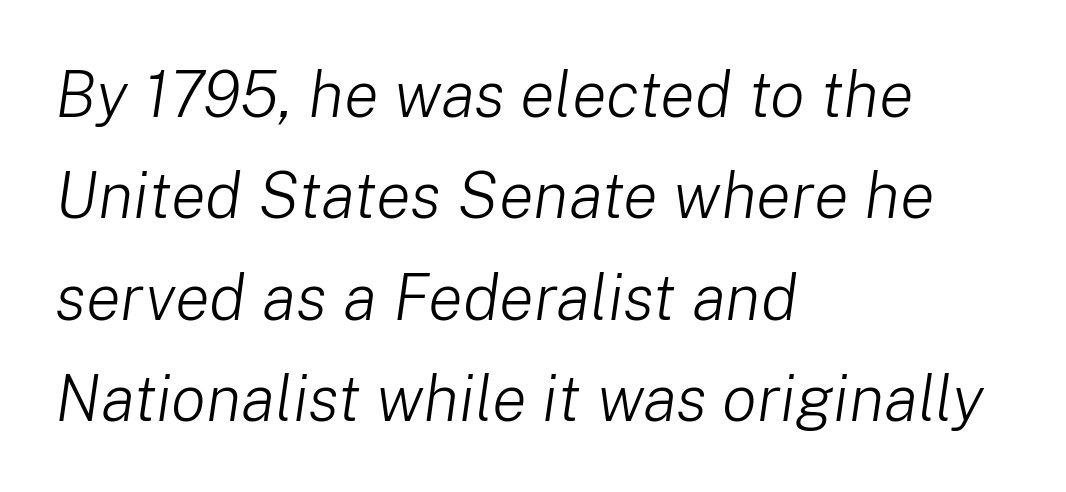
{"italic": "yes", "lean": "right", "slant_degrees": 8, "bold": "no", "weight": "light", "width": "normal", "stroke_contrast": "low", "x_height": "medium", "monospaced": "no", "underline": "no", "align": "left", "line_spacing": "normal", "line_spacing_ratio": 1.56, "letter_spacing": "normal", "letter_spacing_em": 0.0, "glyph_px": 65}
